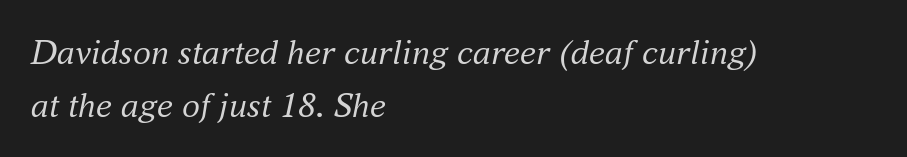
Letters have the restrained weight of plain body copy at most. Each line starts at the same left margin while the right side varies. Is this a fixed-width face? No — the glyphs have proportional, varying widths. These lines keep a tight, regular rhythm from letter to letter.
